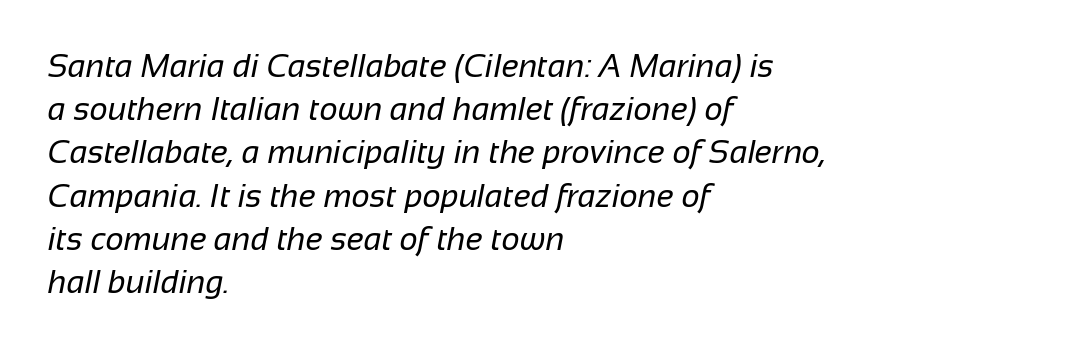
Q: Is the text bold? A: No.
Q: Is the typeface a serif or a sans-serif typeface? A: Sans-serif.
Q: Is the text underlined? A: No.
Q: How is the paragraph aligned? A: Left-aligned.
Q: Is the spacing between letters normal or unusually wide? A: Normal.
Q: Is the spacing between lines tight, normal or loose? A: Normal.
Q: Width (condensed, normal, or wide)? A: Normal.
Q: Stroke contrast? A: Low.
Q: x-height? A: Medium.
Q: Monospaced? A: No.
